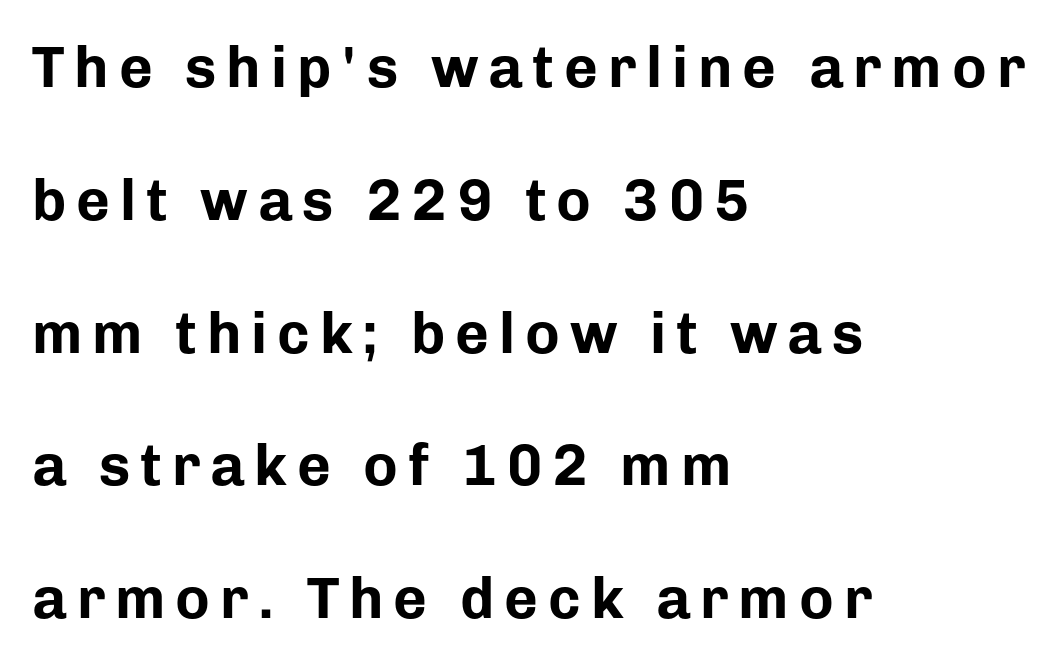
Q: Is the text bold? A: Yes.
Q: Is the text italic (slanted)? A: No, it is upright.
Q: Is the typeface a serif or a sans-serif typeface? A: Sans-serif.
Q: Is the text underlined? A: No.
Q: How is the paragraph aligned? A: Left-aligned.
Q: Is the spacing between lines tight, normal or loose? A: Loose.
Q: Width (condensed, normal, or wide)? A: Normal.
Q: Stroke contrast? A: Low.
Q: x-height? A: Medium.
Q: Monospaced? A: No.
